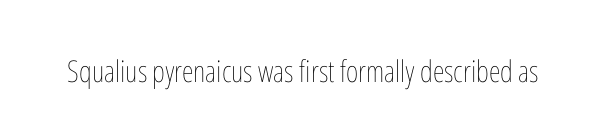
Here the designer chose a conventional face with non-uniform glyph widths. This is roman type, the default non-slanted kind. The strokes are not fattened; the text isn't bold. What stands out about the letter spacing? Nothing — it is the standard amount.
